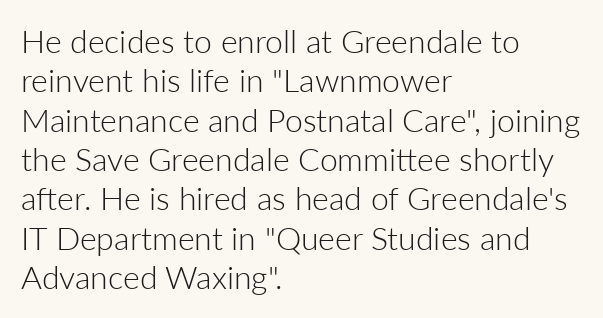
The image shows 32 px light sans-serif type, upright; set left-aligned, line spacing 1.23x, normal letter spacing, not underlined; low stroke contrast and a medium x-height.
